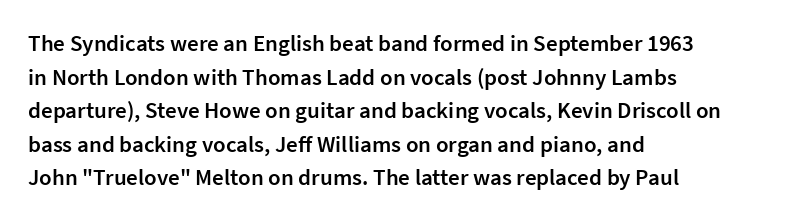
{"italic": "no", "bold": "semi", "underline": "no", "align": "left", "line_spacing": "normal", "line_spacing_ratio": 1.46, "letter_spacing": "normal", "letter_spacing_em": 0.0, "glyph_px": 23}
